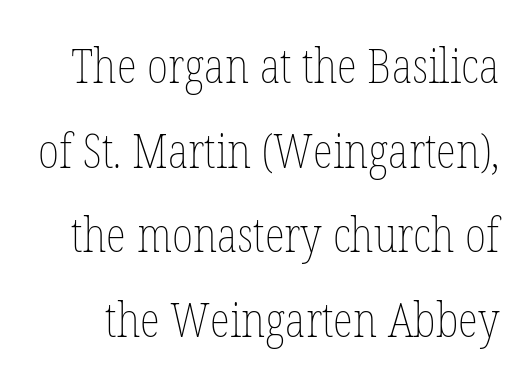
The image shows 47 px thin, condensed type, upright; set line spacing 1.8x, normal letter spacing, not underlined; low stroke contrast and a medium x-height.
